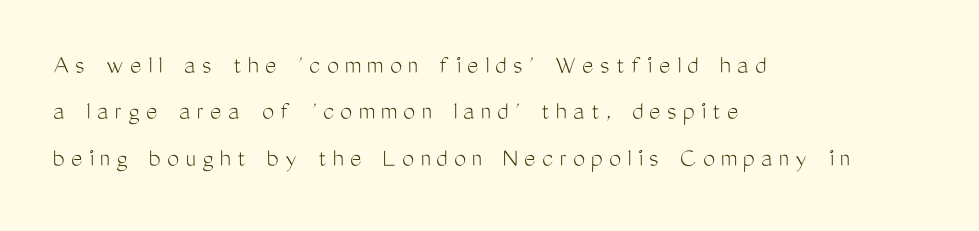
{"italic": "no", "bold": "no", "underline": "no", "align": "left", "line_spacing_ratio": 1.72, "letter_spacing": "wide", "letter_spacing_em": 0.23, "glyph_px": 27}
